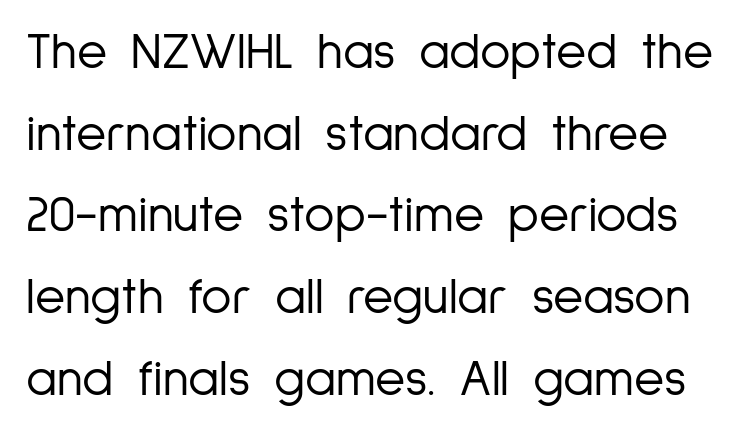
Q: Is the text bold? A: No.
Q: Is the text italic (slanted)? A: No, it is upright.
Q: Is the typeface a serif or a sans-serif typeface? A: Sans-serif.
Q: Is the text underlined? A: No.
Q: Is the spacing between letters normal or unusually wide? A: Normal.
Q: Is the spacing between lines tight, normal or loose? A: Normal.
Q: Width (condensed, normal, or wide)? A: Condensed.
Q: Stroke contrast? A: Low.
Q: x-height? A: Medium.
Q: Monospaced? A: No.
